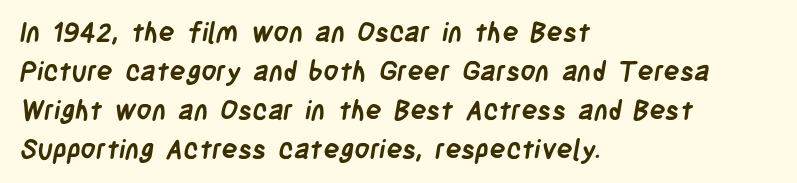
{"bold": "yes", "underline": "no", "align": "left", "line_spacing": "normal", "line_spacing_ratio": 1.44, "letter_spacing": "normal", "letter_spacing_em": 0.0, "glyph_px": 27}
